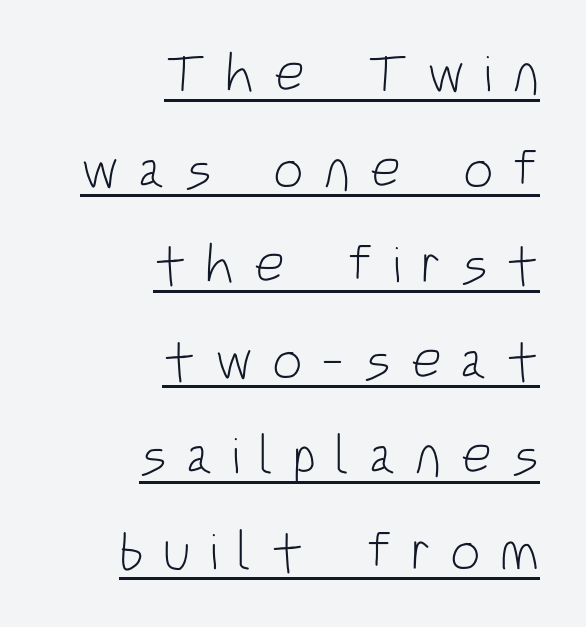
{"serif": "no", "italic": "no", "bold": "no", "weight": "light", "width": "condensed", "stroke_contrast": "low", "x_height": "large", "monospaced": "no", "underline": "yes", "align": "right", "line_spacing_ratio": 1.77, "letter_spacing": "wide", "letter_spacing_em": 0.35, "glyph_px": 54}
